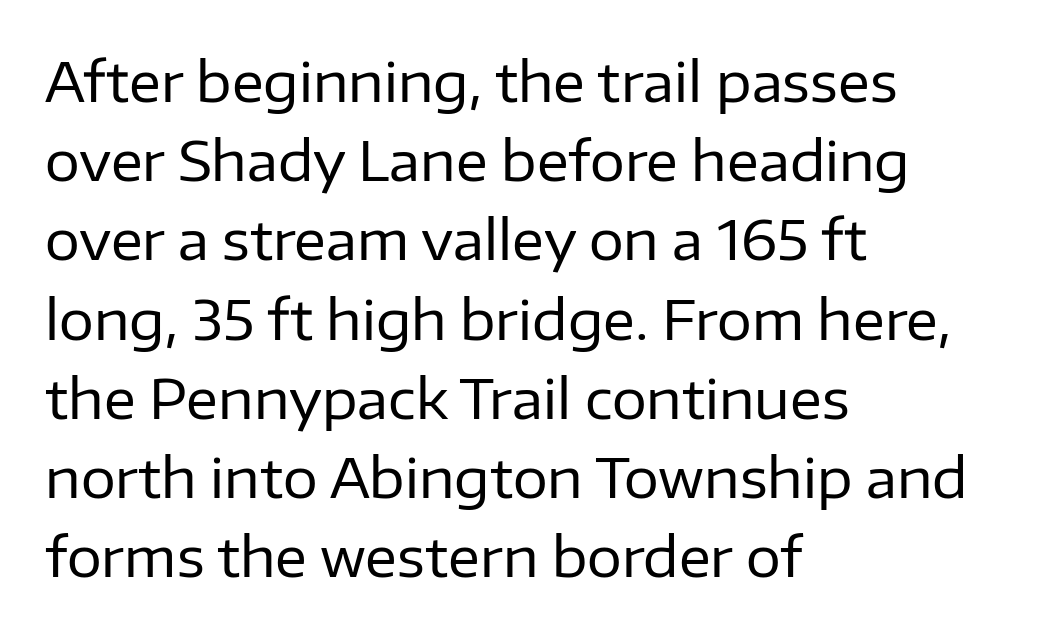
The image shows 55 px regular-weight sans-serif type, upright; set left-aligned, normal line spacing (1.44x), normal letter spacing, not underlined; low stroke contrast and a medium x-height.
